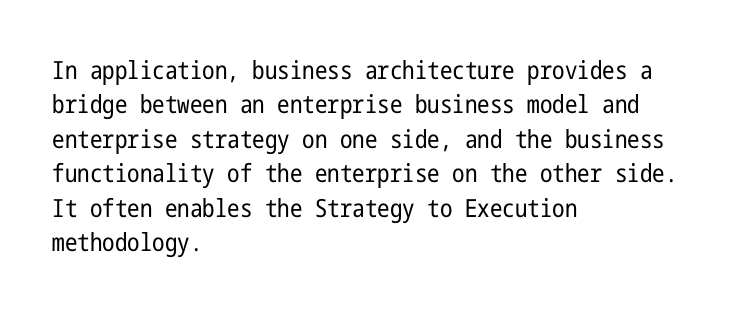
The image shows 25 px text type, upright; set left-aligned, normal line spacing (1.38x), normal letter spacing, not underlined.
